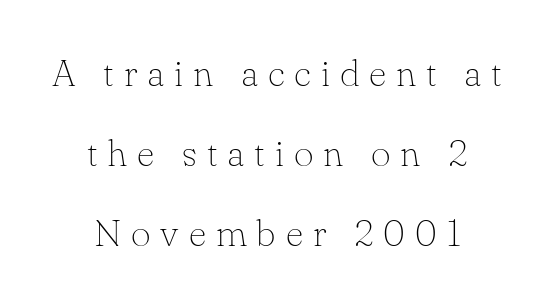
{"serif": "yes", "italic": "no", "bold": "no", "weight": "thin", "width": "normal", "stroke_contrast": "low", "x_height": "small", "monospaced": "no", "underline": "no", "align": "center", "line_spacing": "loose", "line_spacing_ratio": 2.1, "letter_spacing": "wide", "letter_spacing_em": 0.26, "glyph_px": 38}
